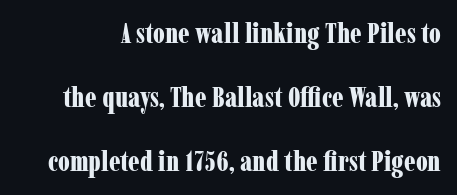
The image shows 28 px bold, condensed serif type, upright; set loose line spacing (2.29x), normal letter spacing, not underlined; low stroke contrast and a medium x-height.
